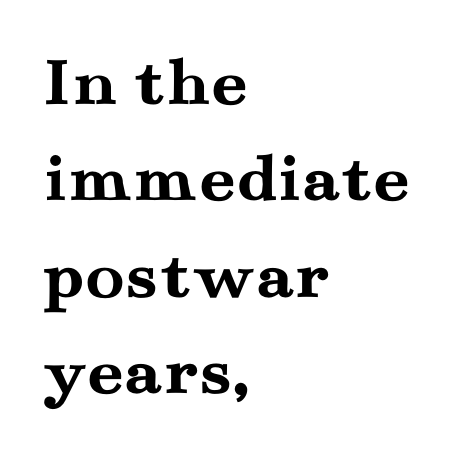
The image shows 72 px semibold, wide serif type, upright; set left-aligned, normal line spacing (1.34x), normal letter spacing, not underlined; medium stroke contrast and a small x-height.
